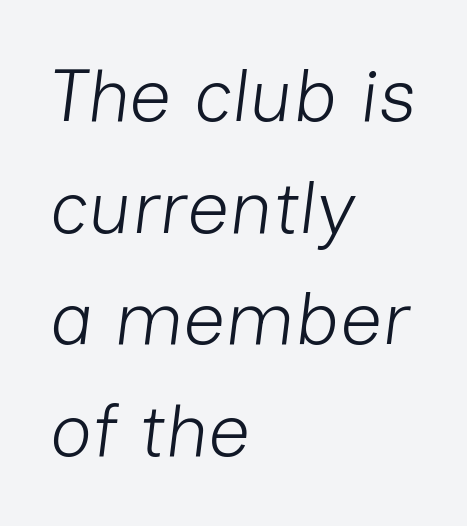
One glance says typical: line gaps are just what's usual. Compared with ordinary roman type, these characters are visibly tilted. This rendering features lettering with no underline. The text block is weighted toward the left margin, trailing off unevenly rightward.
